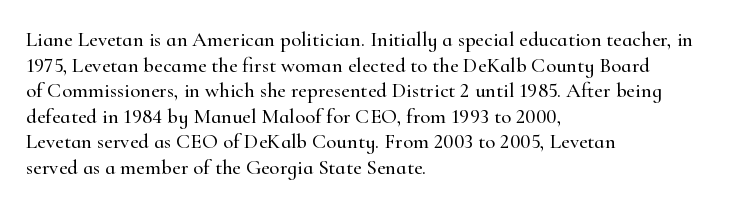
{"italic": "no", "underline": "no", "align": "left", "line_spacing_ratio": 1.22, "letter_spacing": "normal", "letter_spacing_em": 0.0, "glyph_px": 21}
